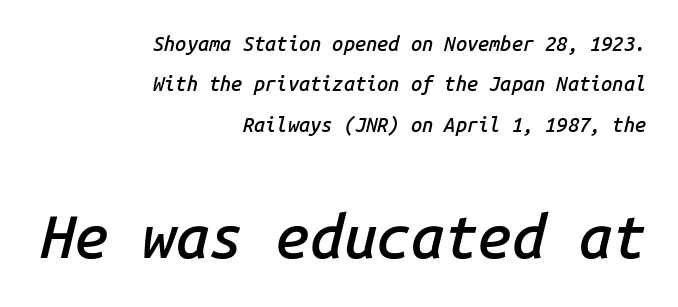
Q: Is the text bold? A: Semi-bold.
Q: Is the text italic (slanted)? A: Yes, it leans right by about 14 degrees.
Q: Is the text underlined? A: No.
Q: How is the paragraph aligned? A: Right-aligned.
Q: Is the spacing between letters normal or unusually wide? A: Normal.
Q: Is the spacing between lines tight, normal or loose? A: Loose.
Q: Which block of text is set in a larger size, the first (top) or the second (bottom)? A: The second (bottom) one.
Q: Width (condensed, normal, or wide)? A: Normal.
Q: Stroke contrast? A: Low.
Q: x-height? A: Medium.
Q: Monospaced? A: Yes.
